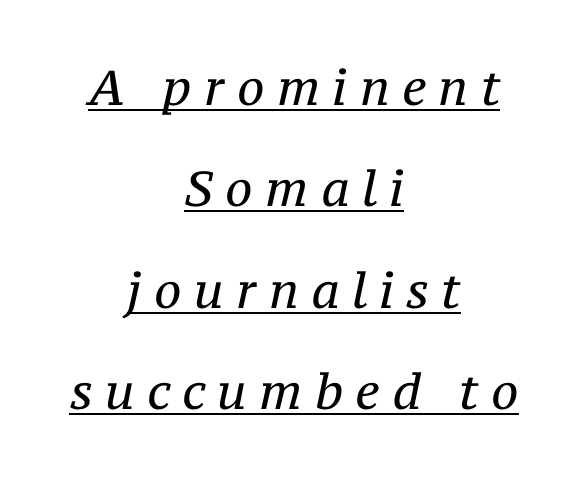
Every word sits above its own underline. How would I describe the line gaps? Wide and relaxed. Type style note: has serifs. This sample has the flowing, uneven cadence of proportional lettering. Vertical stems look standard width or narrower in stroke. Is the letter spacing exaggerated? Yes — the characters are pushed far apart.
